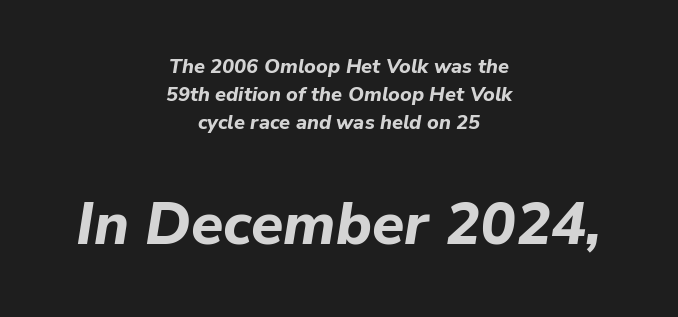
The image shows 59 px bold type, italic (leaning right); set centered, normal line spacing (1.41x), normal letter spacing, not underlined; the second (bottom) block is 2.95x larger; low stroke contrast and a medium x-height.
